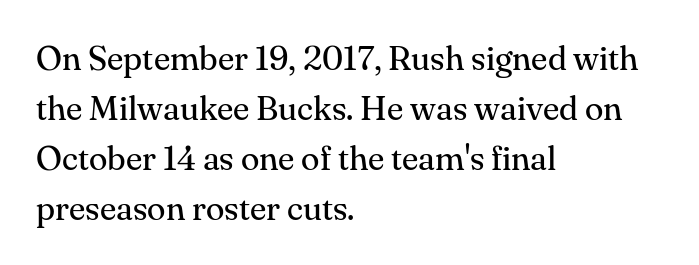
{"serif": "yes", "italic": "no", "bold": "no", "weight": "regular", "width": "normal", "stroke_contrast": "medium", "x_height": "small", "monospaced": "no", "underline": "no", "align": "left", "line_spacing": "normal", "line_spacing_ratio": 1.47, "letter_spacing": "normal", "letter_spacing_em": 0.0, "glyph_px": 34}
